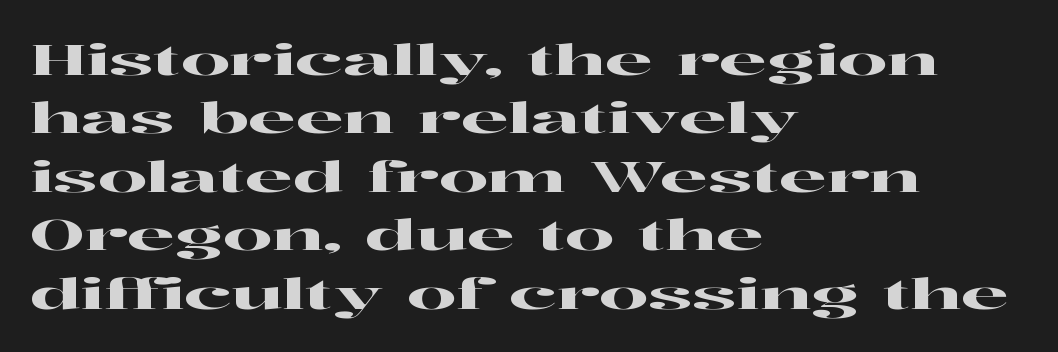
Q: Is the text italic (slanted)? A: No, it is upright.
Q: Is the typeface a serif or a sans-serif typeface? A: Serif.
Q: Is the text underlined? A: No.
Q: How is the paragraph aligned? A: Left-aligned.
Q: Is the spacing between letters normal or unusually wide? A: Normal.
Q: Is the spacing between lines tight, normal or loose? A: Normal.
Q: Width (condensed, normal, or wide)? A: Wide.
Q: Stroke contrast? A: High.
Q: x-height? A: Medium.
Q: Monospaced? A: No.
